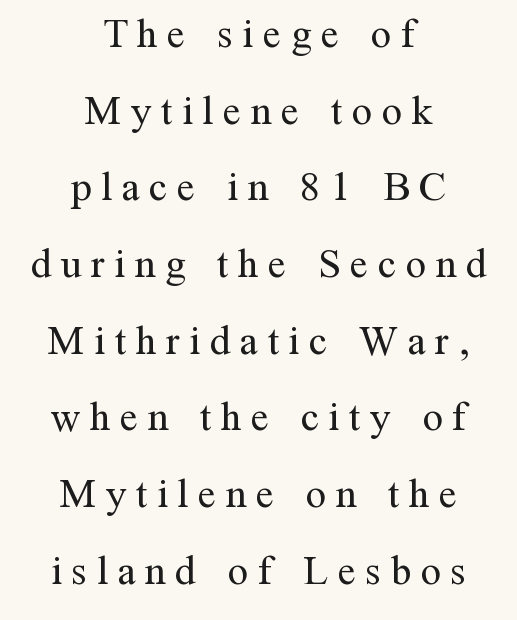
Q: Is the text bold? A: No.
Q: Is the text italic (slanted)? A: No, it is upright.
Q: Is the typeface a serif or a sans-serif typeface? A: Serif.
Q: Is the text underlined? A: No.
Q: How is the paragraph aligned? A: Centered.
Q: Is the spacing between letters normal or unusually wide? A: Unusually wide.
Q: Width (condensed, normal, or wide)? A: Normal.
Q: Stroke contrast? A: Medium.
Q: x-height? A: Medium.
Q: Monospaced? A: No.
